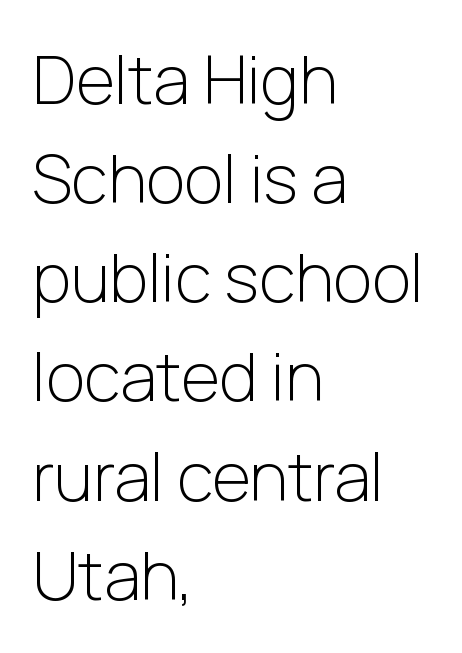
Leftover space on each line is placed entirely after the last word. Line spacing here is normal. This rendering features lettering with no underline. Proportional: the letters do not fall into vertical columns. What kind of face is this? One without serifs — a sans.
